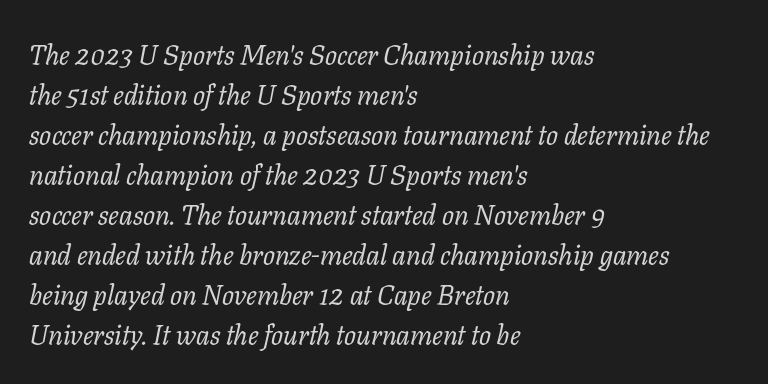
One-word summary of the alignment: left. You could not count columns in this text — the font is proportionally spaced. Normally led — the rows are evenly, conventionally spaced. A serif font was chosen for this passage. Inter-character spacing is left at the font's built-in metrics.
